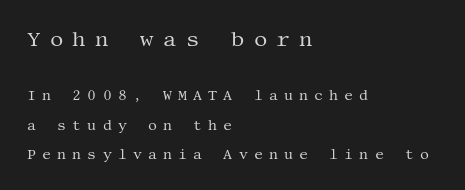
Q: Is the text bold? A: No.
Q: Is the text italic (slanted)? A: No, it is upright.
Q: Is the text underlined? A: No.
Q: How is the paragraph aligned? A: Left-aligned.
Q: Is the spacing between letters normal or unusually wide? A: Unusually wide.
Q: Is the spacing between lines tight, normal or loose? A: Loose.
Q: Which block of text is set in a larger size, the first (top) or the second (bottom)? A: The first (top) one.
